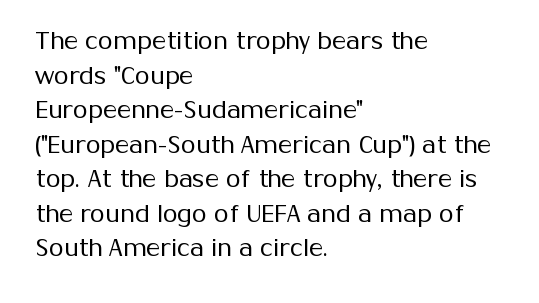
Regarding leading, the lines here are spaced in the standard way. The letters look calm and open, with moderate or lighter stems. Layout note: lines flush left. The rendering keeps characters at their native spacing. The lettering stays uniformly vertical, giving the passage a roman look. Underline: absent.
